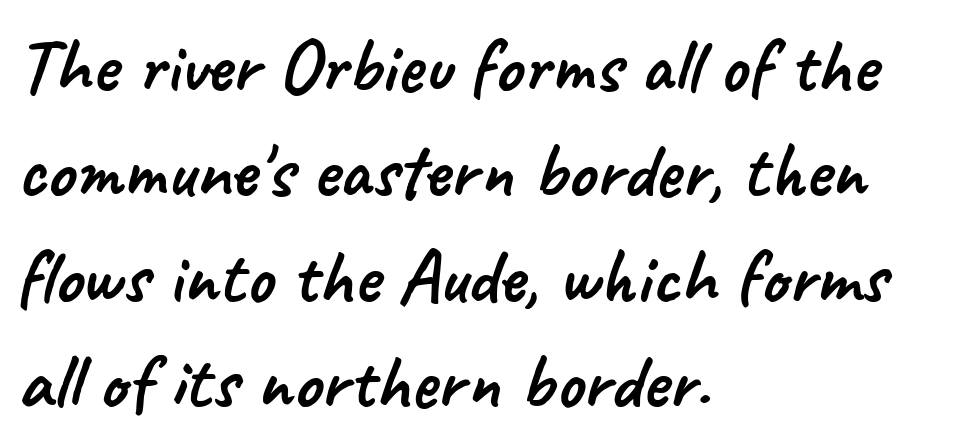
{"serif": "no", "width": "normal", "stroke_contrast": "low", "x_height": "small", "monospaced": "no", "underline": "no", "align": "left", "line_spacing": "normal", "line_spacing_ratio": 1.35, "letter_spacing": "normal", "letter_spacing_em": 0.0, "glyph_px": 78}
